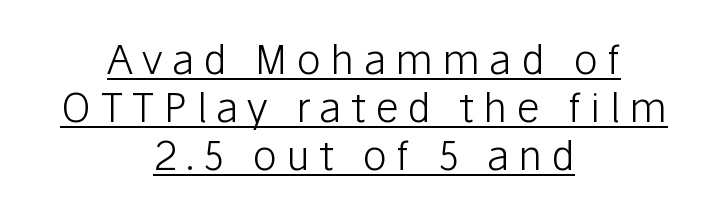
{"serif": "no", "italic": "no", "bold": "no", "weight": "light", "width": "normal", "stroke_contrast": "low", "x_height": "medium", "monospaced": "no", "underline": "yes", "align": "center", "line_spacing_ratio": 1.17, "letter_spacing": "wide", "letter_spacing_em": 0.22, "glyph_px": 41}
